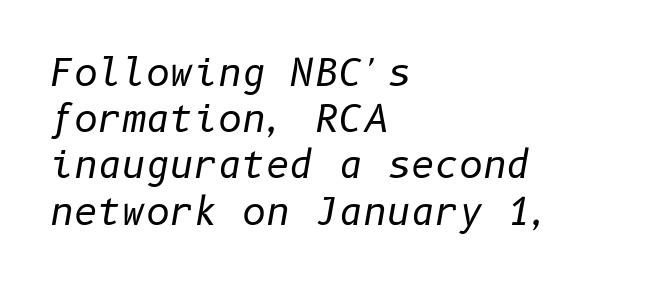
Q: Is the text bold? A: No.
Q: Is the text italic (slanted)? A: Yes, it leans right by about 10 degrees.
Q: Is the text underlined? A: No.
Q: How is the paragraph aligned? A: Left-aligned.
Q: Is the spacing between letters normal or unusually wide? A: Normal.
Q: Is the spacing between lines tight, normal or loose? A: Normal.
Q: Width (condensed, normal, or wide)? A: Normal.
Q: Stroke contrast? A: Low.
Q: x-height? A: Medium.
